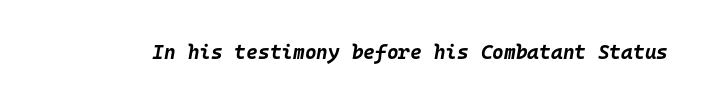
Q: Is the text bold? A: Yes.
Q: Is the text italic (slanted)? A: Yes, it leans right by about 10 degrees.
Q: Is the text underlined? A: No.
Q: Is the spacing between letters normal or unusually wide? A: Normal.
